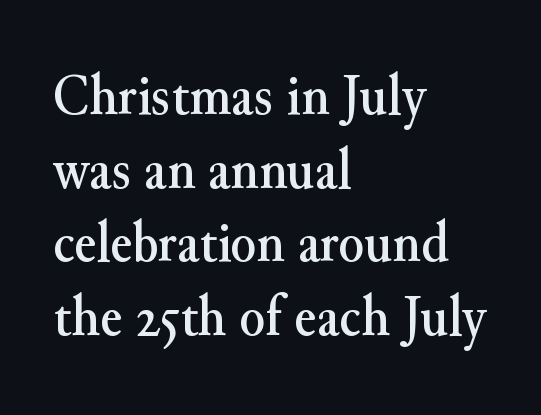
The image shows 59 px serif type, upright; set left-aligned, normal line spacing (1.25x), normal letter spacing, not underlined; medium stroke contrast and a small x-height.
